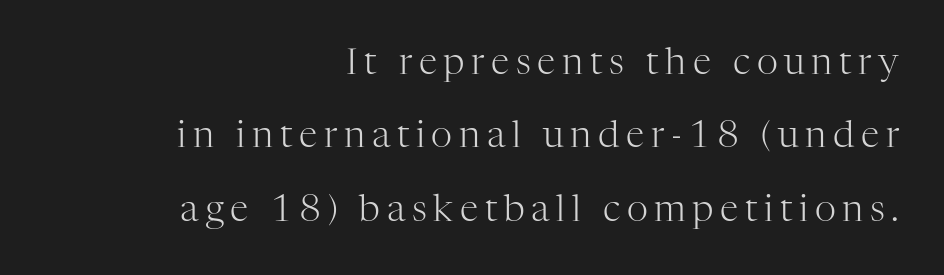
The string is rendered with underlining switched off. Each letter's strokes conclude with small projecting serifs. Line ends are locked; line starts wander. Every stem runs plumb, perpendicular to the baseline. A quiet, ordinary-to-light weight characterises the typeface. Honestly, the rows look like they've been pulled way apart.
